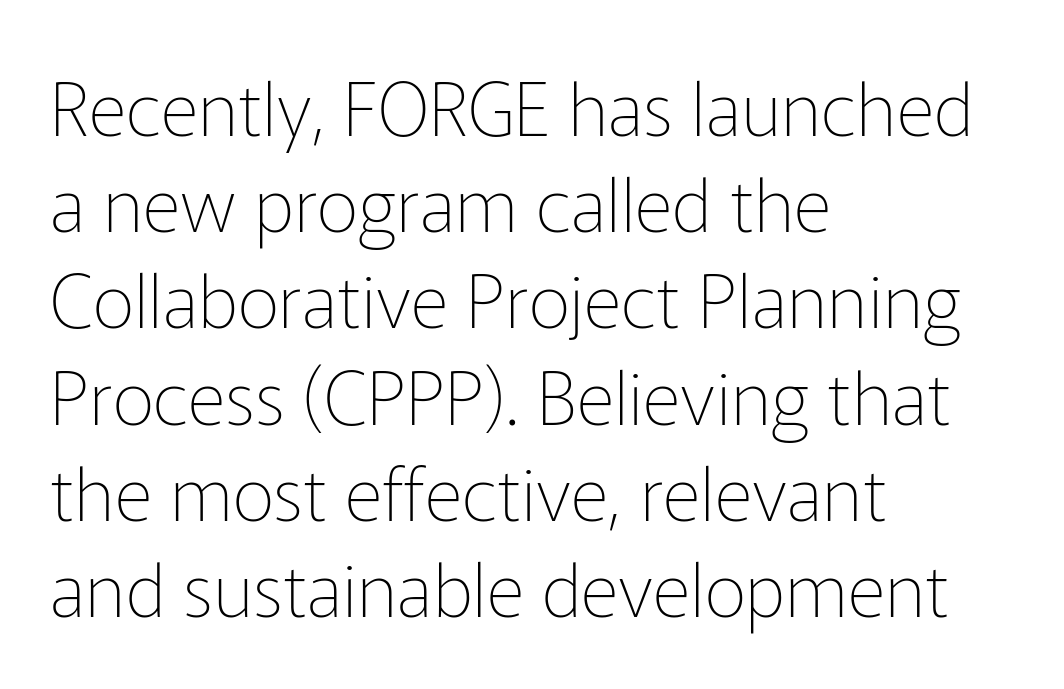
{"serif": "no", "italic": "no", "bold": "no", "weight": "thin", "width": "normal", "stroke_contrast": "low", "x_height": "medium", "monospaced": "no", "underline": "no", "align": "left", "line_spacing": "normal", "line_spacing_ratio": 1.3, "letter_spacing": "normal", "letter_spacing_em": 0.0, "glyph_px": 74}
